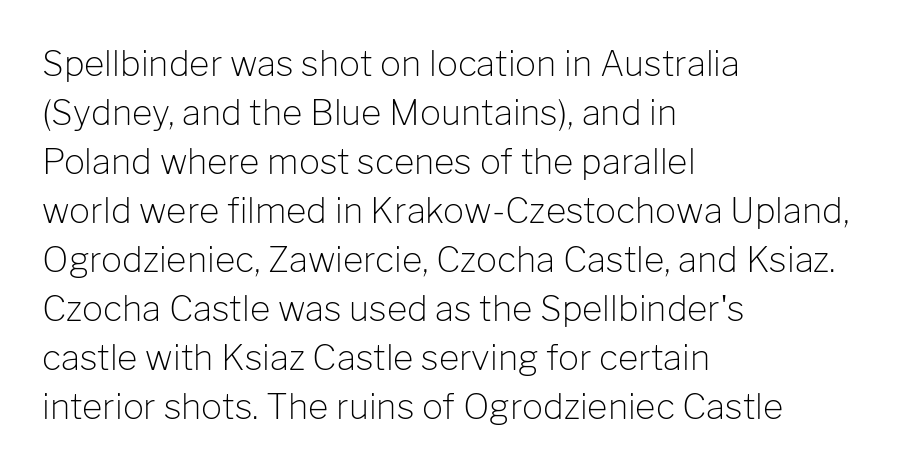
Plain, unruled lines of type. Weight class: somewhere from thin through regular. A typesetter would call this leading conventional body-copy spacing. The rendering shows plain stroke endings on the letterforms — a sans-serif design.
